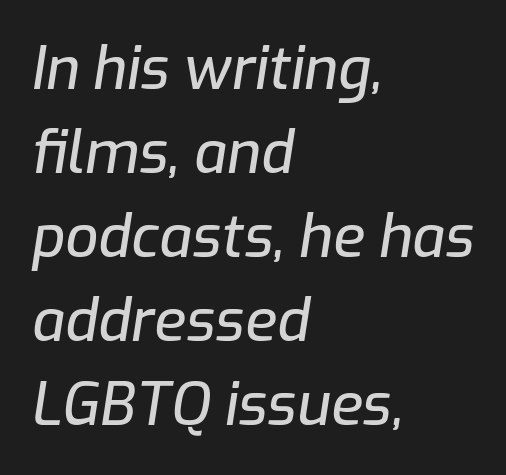
The image shows 58 px text type, italic (leaning right); set left-aligned, normal line spacing (1.45x), normal letter spacing, not underlined; low stroke contrast and a medium x-height.
